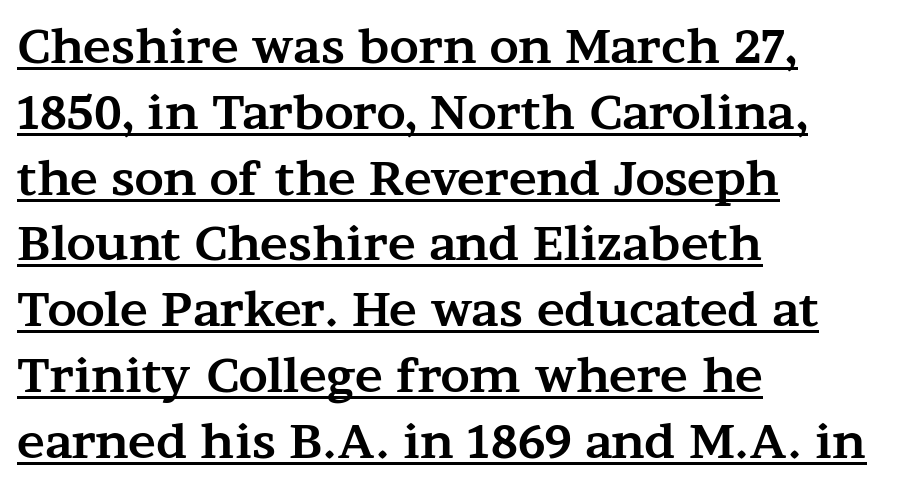
{"serif": "yes", "italic": "no", "bold": "yes", "weight": "bold", "width": "wide", "stroke_contrast": "medium", "x_height": "medium", "monospaced": "no", "underline": "yes", "align": "left", "line_spacing": "normal", "line_spacing_ratio": 1.4, "letter_spacing": "normal", "letter_spacing_em": 0.0, "glyph_px": 47}
